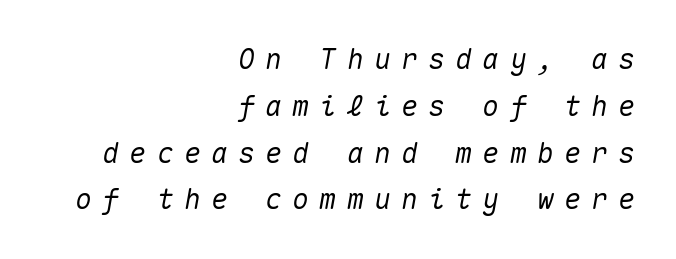
Q: Is the text italic (slanted)? A: Yes, it leans right by about 10 degrees.
Q: Is the text underlined? A: No.
Q: How is the paragraph aligned? A: Right-aligned.
Q: Is the spacing between letters normal or unusually wide? A: Unusually wide.
Q: Is the spacing between lines tight, normal or loose? A: Normal.
Q: Width (condensed, normal, or wide)? A: Normal.
Q: Stroke contrast? A: Medium.
Q: x-height? A: Medium.
Q: Monospaced? A: Yes.
